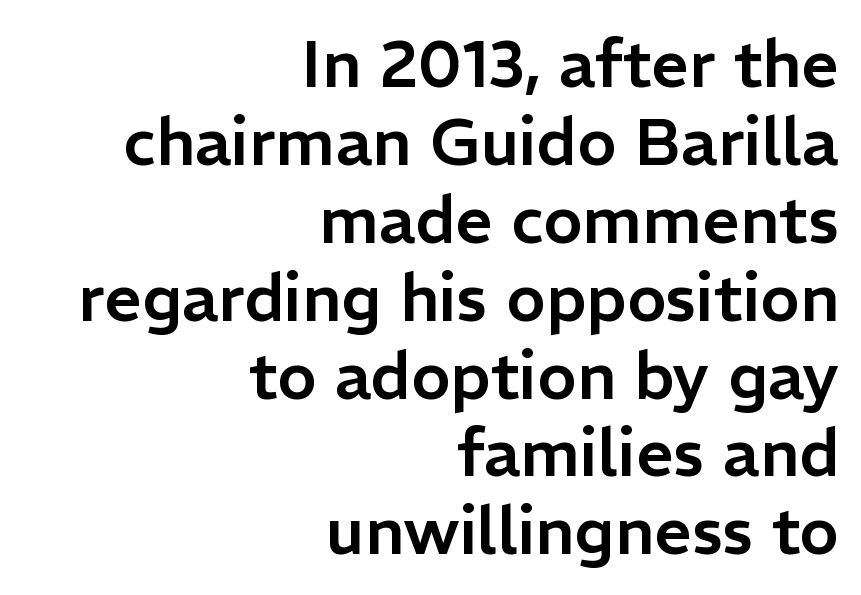
{"serif": "no", "italic": "no", "width": "normal", "stroke_contrast": "low", "x_height": "medium", "monospaced": "no", "underline": "no", "align": "right", "line_spacing_ratio": 1.18, "letter_spacing": "normal", "letter_spacing_em": 0.0, "glyph_px": 66}
